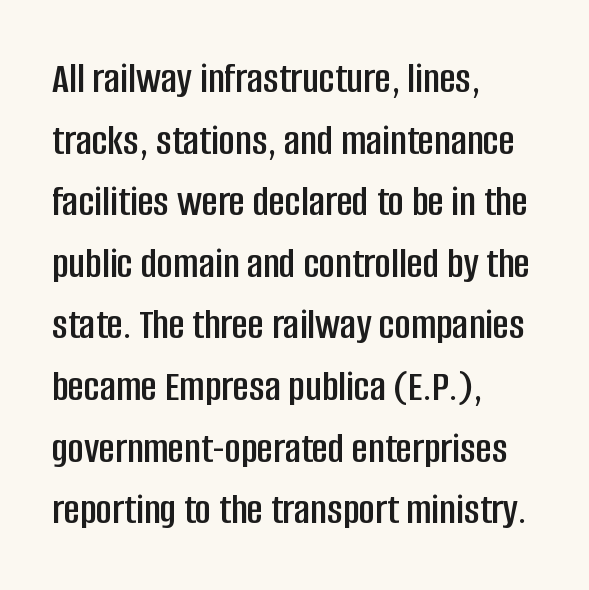
Q: Is the text italic (slanted)? A: No, it is upright.
Q: Is the typeface a serif or a sans-serif typeface? A: Sans-serif.
Q: Is the text underlined? A: No.
Q: How is the paragraph aligned? A: Left-aligned.
Q: Is the spacing between letters normal or unusually wide? A: Normal.
Q: Is the spacing between lines tight, normal or loose? A: Normal.
Q: Width (condensed, normal, or wide)? A: Condensed.
Q: Stroke contrast? A: Low.
Q: x-height? A: Large.
Q: Monospaced? A: No.
